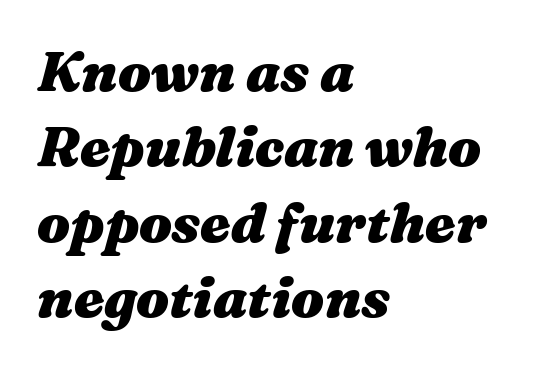
The face used here is proportionally spaced, like ordinary book or web type. Is the letter spacing exaggerated? No — it looks like the ordinary default. An italicized treatment has been applied to the whole sample. The zone under the glyphs is completely vacant. Weight check: bold — yes, fully.
